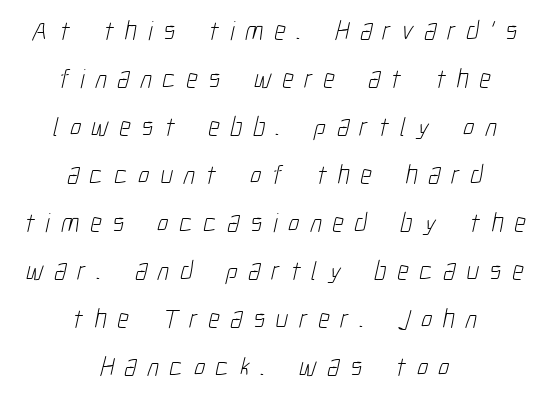
Letters have the restrained weight of plain body copy at most. This rendering features lettering with no underline. Caption: multi-line text, centered on the measure. Spacing between characters has been opened up far beyond the box default.
